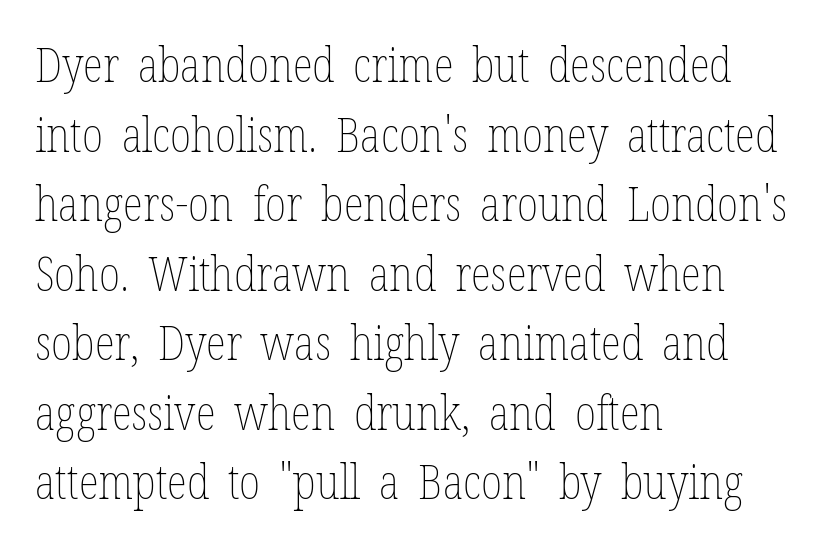
Between one letter and the next there's only the usual sliver of space. The designer left line spacing at the default. Does the lettering tilt? It doesn't — this is upright. The passage shown is typed in a proportional face where columns would drift. Line starts are locked; line ends wander.
